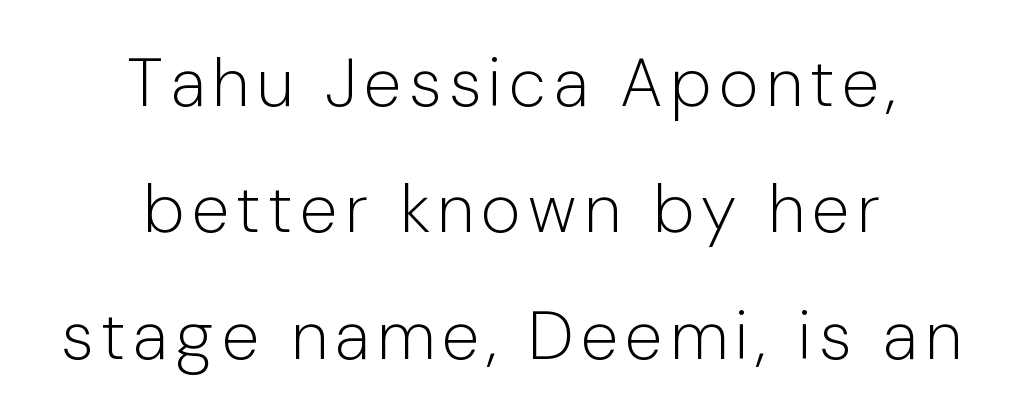
Quick note: underline off. These glyphs show unthickened strokes, regular width or finer. Nope, not italic — everything's standing straight. A sans-serif font was chosen for this passage. Visually the block forms a symmetrical silhouette, jagged on both flanks.
